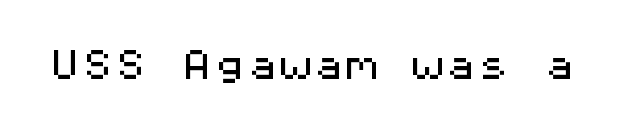
The image shows 33 px wide sans-serif type, upright, monospaced; set normal letter spacing, not underlined; medium stroke contrast and a medium x-height.
